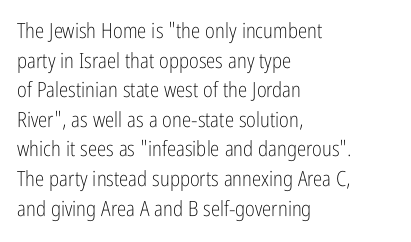
{"italic": "no", "bold": "no", "underline": "no", "align": "left", "line_spacing": "normal", "line_spacing_ratio": 1.41, "letter_spacing": "normal", "letter_spacing_em": 0.0, "glyph_px": 21}
